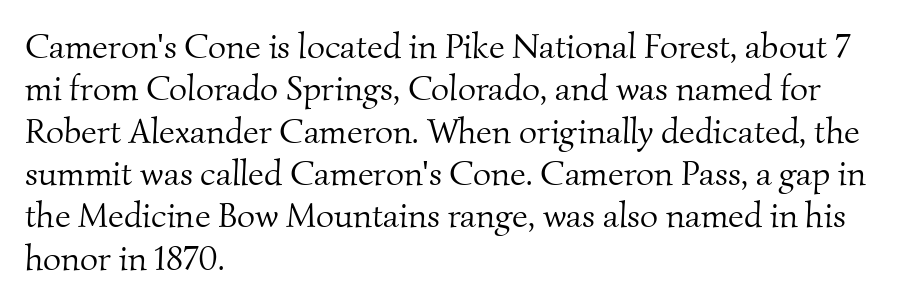
Visually the block forms a straight wall on the left and a jagged coastline on the right. Is the stroke heavy? The answer is a plain regular-or-lighter. Underline: absent. These lines are rendered in a variable-pitch font.
